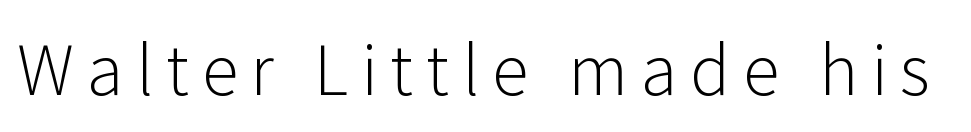
Q: Is the text bold? A: No.
Q: Is the text italic (slanted)? A: No, it is upright.
Q: Is the typeface a serif or a sans-serif typeface? A: Sans-serif.
Q: Is the text underlined? A: No.
Q: Width (condensed, normal, or wide)? A: Normal.
Q: Stroke contrast? A: Low.
Q: x-height? A: Medium.
Q: Monospaced? A: No.
